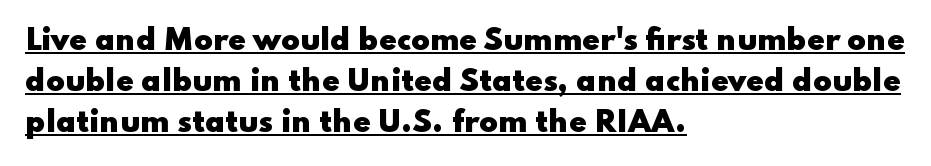
Q: Is the text bold? A: Yes.
Q: Is the text italic (slanted)? A: No, it is upright.
Q: Is the typeface a serif or a sans-serif typeface? A: Sans-serif.
Q: Is the text underlined? A: Yes.
Q: How is the paragraph aligned? A: Left-aligned.
Q: Is the spacing between letters normal or unusually wide? A: Normal.
Q: Is the spacing between lines tight, normal or loose? A: Normal.
Q: Width (condensed, normal, or wide)? A: Wide.
Q: Stroke contrast? A: Low.
Q: x-height? A: Small.
Q: Monospaced? A: No.
